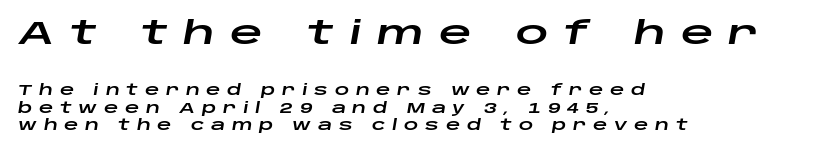
Q: Is the text italic (slanted)? A: Yes, it leans right by about 10 degrees.
Q: Is the text underlined? A: No.
Q: How is the paragraph aligned? A: Left-aligned.
Q: Is the spacing between letters normal or unusually wide? A: Unusually wide.
Q: Which block of text is set in a larger size, the first (top) or the second (bottom)? A: The first (top) one.
Q: Width (condensed, normal, or wide)? A: Wide.
Q: Stroke contrast? A: Low.
Q: x-height? A: Large.
Q: Monospaced? A: No.
